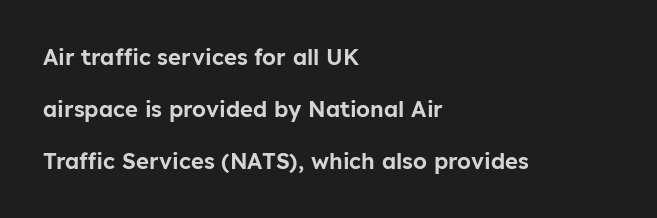
The space between consecutive lines is lavish. Bare-footed words on every line. In terms of letterspacing, this is plain default setting. Leftover space on each line is placed entirely after the last word.
